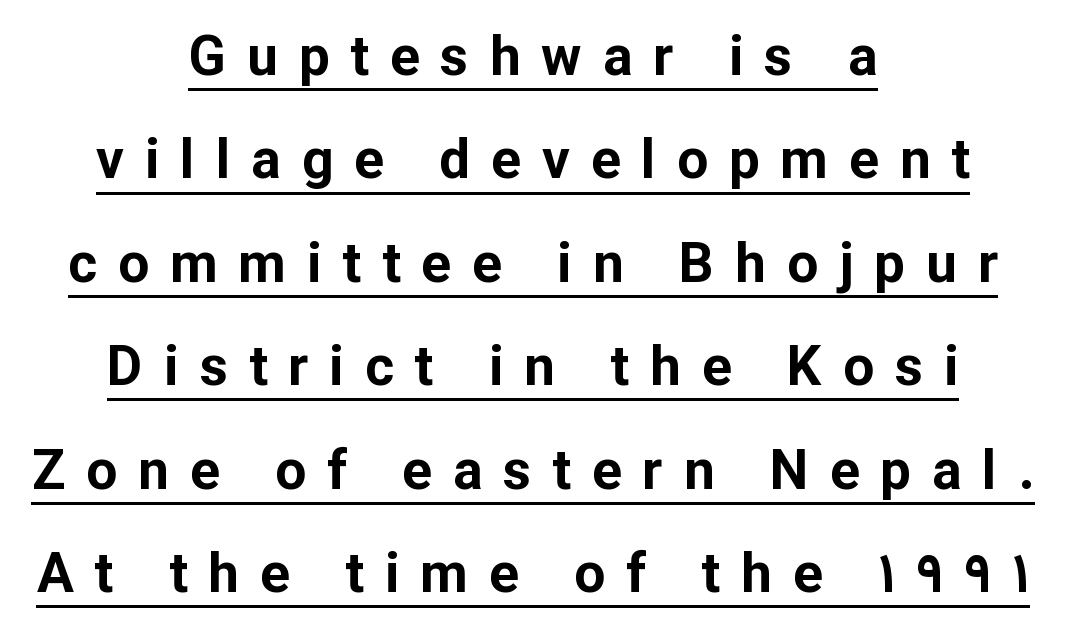
Q: Is the text bold? A: Yes.
Q: Is the text italic (slanted)? A: No, it is upright.
Q: Is the typeface a serif or a sans-serif typeface? A: Sans-serif.
Q: Is the text underlined? A: Yes.
Q: How is the paragraph aligned? A: Centered.
Q: Is the spacing between letters normal or unusually wide? A: Unusually wide.
Q: Width (condensed, normal, or wide)? A: Normal.
Q: Stroke contrast? A: Low.
Q: x-height? A: Medium.
Q: Monospaced? A: No.
